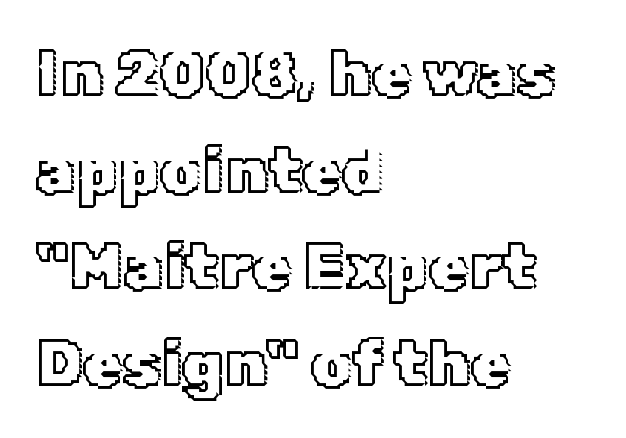
The typesetter chose a ragged-right arrangement here. Do the letters lean? They stand straight. Looks like regular typesetting: each glyph gets only the width it needs. Tracking value appears to be zero — textbook default spacing. The space beneath each line is pristine and unruled.
